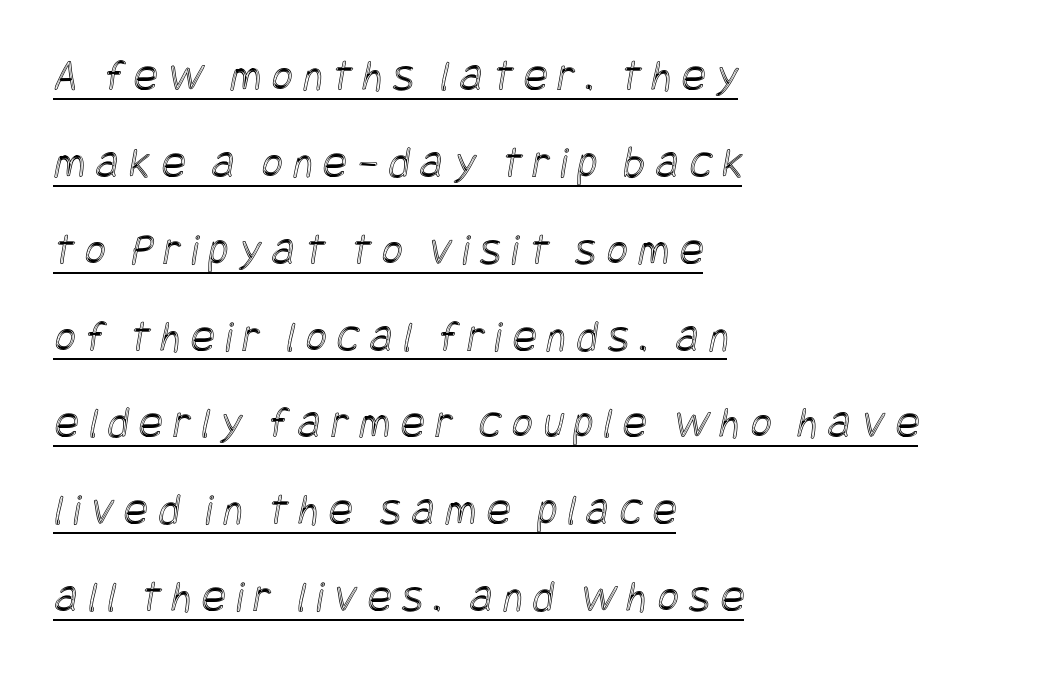
Q: Is the text underlined? A: Yes.
Q: How is the paragraph aligned? A: Left-aligned.
Q: Is the spacing between letters normal or unusually wide? A: Unusually wide.
Q: Is the spacing between lines tight, normal or loose? A: Loose.
Q: Width (condensed, normal, or wide)? A: Condensed.
Q: x-height? A: Large.
